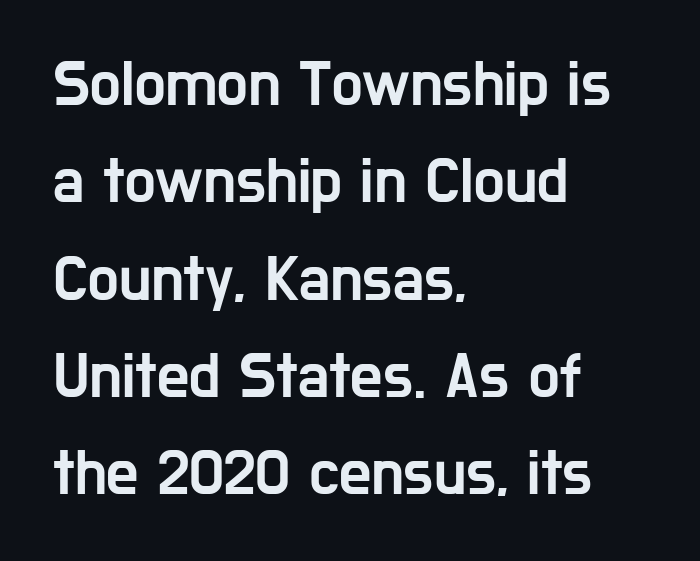
{"serif": "no", "italic": "no", "width": "condensed", "stroke_contrast": "low", "x_height": "medium", "monospaced": "no", "underline": "no", "align": "left", "line_spacing": "normal", "line_spacing_ratio": 1.52, "letter_spacing": "normal", "letter_spacing_em": 0.0, "glyph_px": 64}
